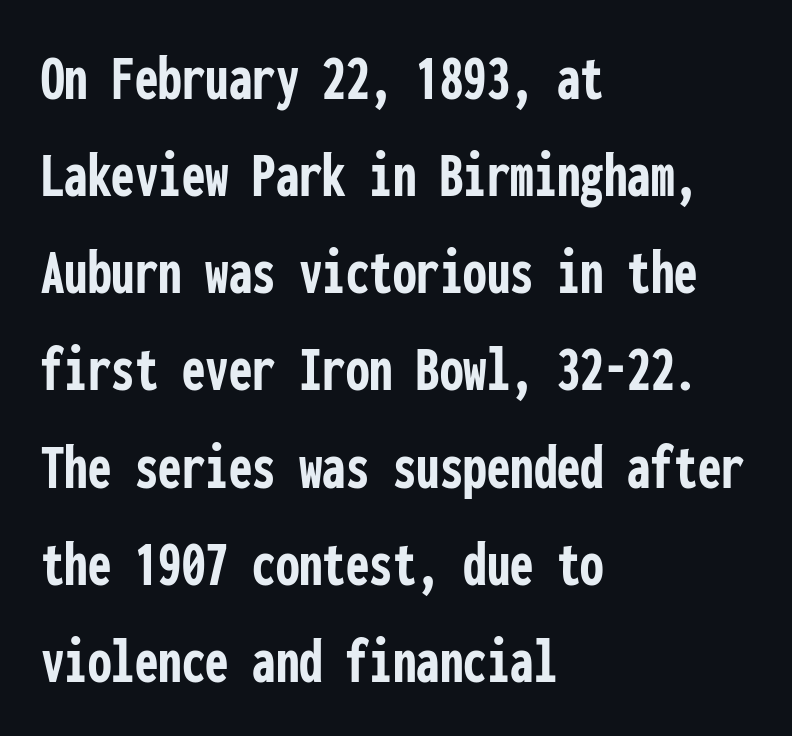
The image shows 67 px semibold, condensed sans-serif type, upright, monospaced; set left-aligned, normal line spacing (1.45x), normal letter spacing, not underlined; low stroke contrast and a medium x-height.
